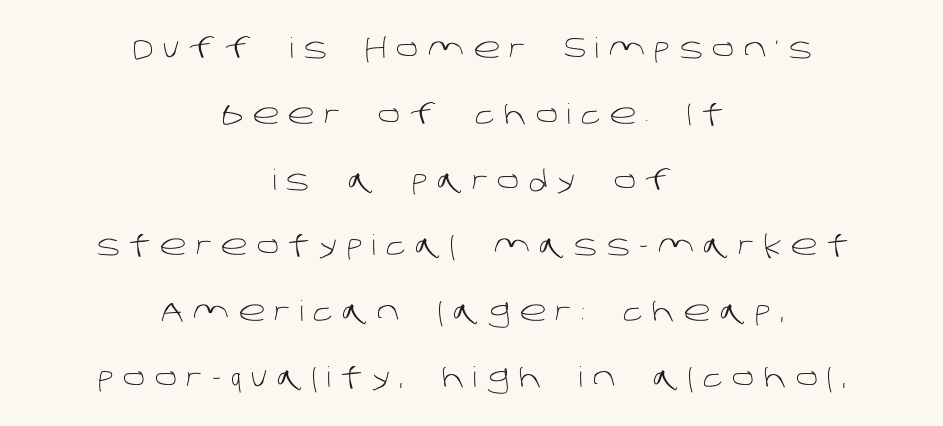
The face used here is rendered with a markedly widened letterfit. Reading down the block, each line starts at a different indent, mirrored at its end. You could not count columns in this text — the font is proportionally spaced. Horizontal bands of white between lines are thick stripes.
